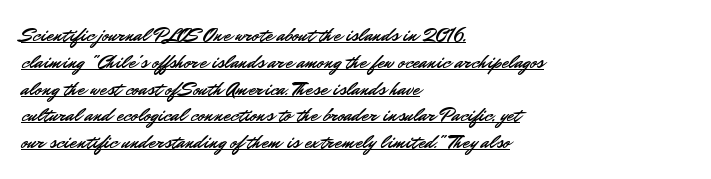
Q: Is the text italic (slanted)? A: Yes.
Q: Is the text underlined? A: Yes.
Q: How is the paragraph aligned? A: Left-aligned.
Q: Is the spacing between letters normal or unusually wide? A: Normal.
Q: Is the spacing between lines tight, normal or loose? A: Normal.
